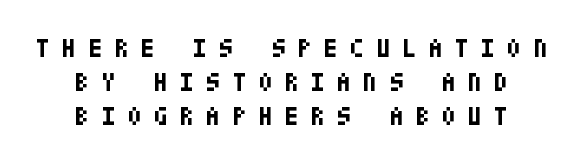
Q: Is the text bold? A: Yes.
Q: Is the text italic (slanted)? A: No, it is upright.
Q: Is the text underlined? A: No.
Q: How is the paragraph aligned? A: Centered.
Q: Is the spacing between letters normal or unusually wide? A: Unusually wide.
Q: Is the spacing between lines tight, normal or loose? A: Normal.
